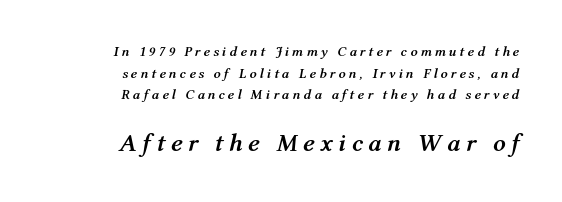
{"italic": "yes", "lean": "right", "slant_degrees": 12, "bold": "yes", "underline": "no", "align": "right", "line_spacing": "normal", "line_spacing_ratio": 1.55, "letter_spacing": "wide", "letter_spacing_em": 0.21, "larger_block": "second", "size_ratio": 1.79, "glyph_px": 25}
